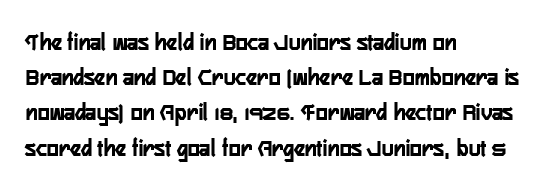
The image shows 25 px bold type, upright; set left-aligned, normal line spacing (1.41x), normal letter spacing, not underlined.
